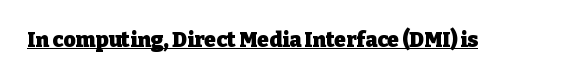
Q: Is the text bold? A: Yes.
Q: Is the text italic (slanted)? A: No, it is upright.
Q: Is the text underlined? A: Yes.
Q: Is the spacing between letters normal or unusually wide? A: Normal.
